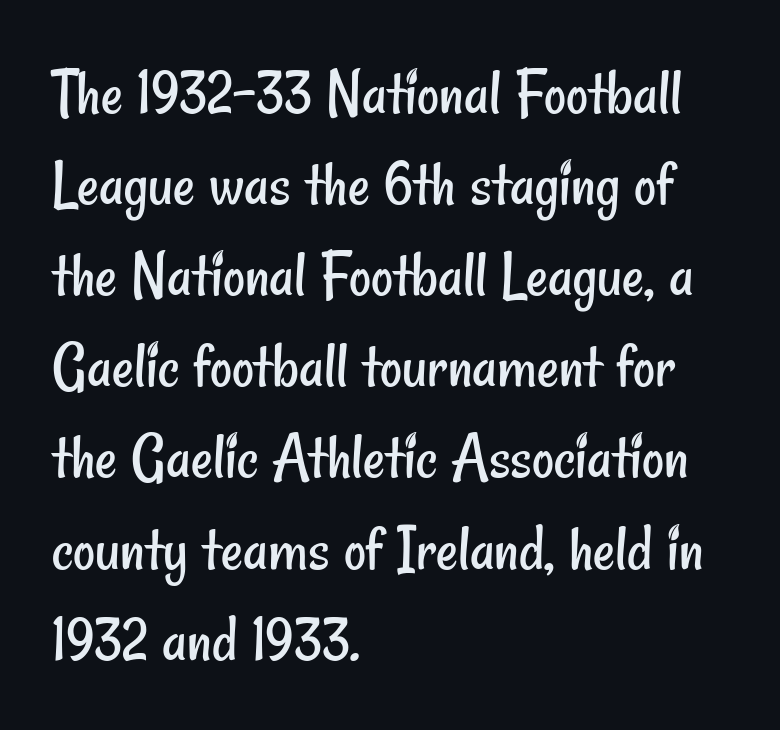
The passage shown stacks its lines at a standard gap. Decoration check: the copy has no underline. Heft: none added — not bold. The lines are quadded left.
